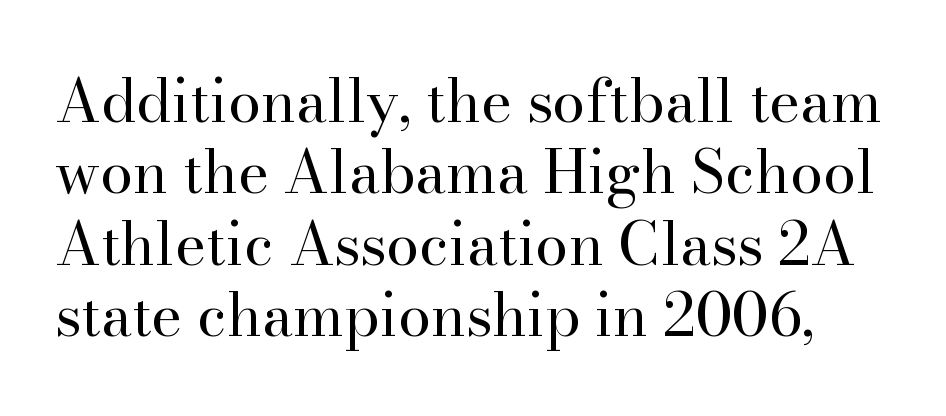
{"serif": "yes", "italic": "no", "bold": "no", "weight": "regular", "width": "normal", "stroke_contrast": "high", "x_height": "small", "monospaced": "no", "underline": "no", "line_spacing_ratio": 1.21, "letter_spacing": "normal", "letter_spacing_em": 0.0, "glyph_px": 59}
